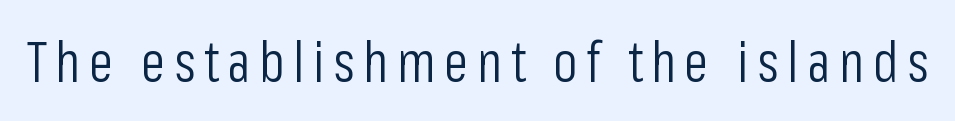
Q: Is the text bold? A: No.
Q: Is the text italic (slanted)? A: No, it is upright.
Q: Is the typeface a serif or a sans-serif typeface? A: Sans-serif.
Q: Is the text underlined? A: No.
Q: Width (condensed, normal, or wide)? A: Condensed.
Q: Stroke contrast? A: Low.
Q: x-height? A: Medium.
Q: Monospaced? A: No.
